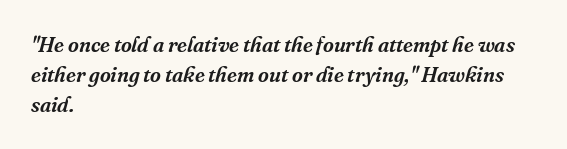
Q: Is the text italic (slanted)? A: Yes, it leans right by about 16 degrees.
Q: Is the text underlined? A: No.
Q: How is the paragraph aligned? A: Left-aligned.
Q: Is the spacing between letters normal or unusually wide? A: Normal.
Q: Is the spacing between lines tight, normal or loose? A: Normal.
